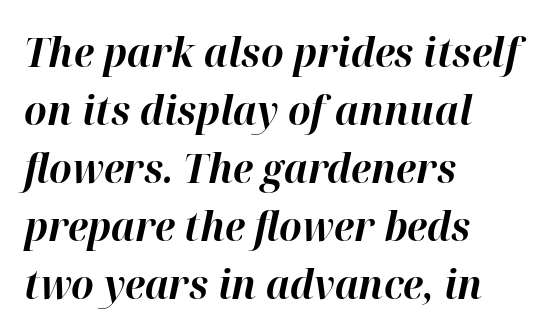
The image shows 40 px bold type, italic (leaning right); set left-aligned, normal line spacing (1.45x), normal letter spacing, not underlined; high stroke contrast and a medium x-height.
